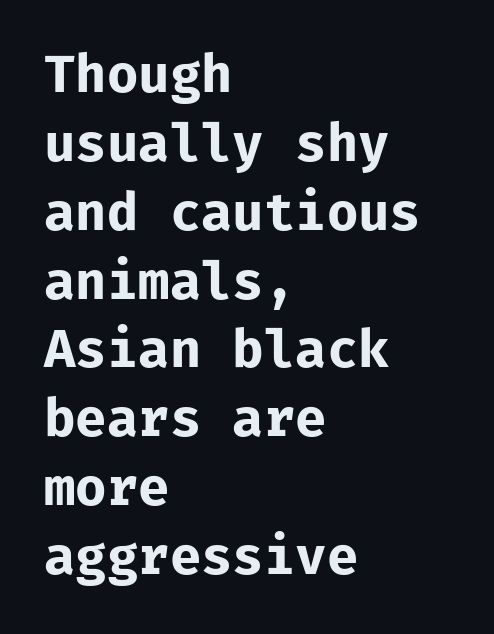
{"serif": "no", "italic": "no", "bold": "yes", "weight": "bold", "width": "normal", "stroke_contrast": "low", "x_height": "medium", "monospaced": "yes", "underline": "no", "align": "left", "line_spacing": "normal", "line_spacing_ratio": 1.35, "letter_spacing": "normal", "letter_spacing_em": 0.0, "glyph_px": 51}
